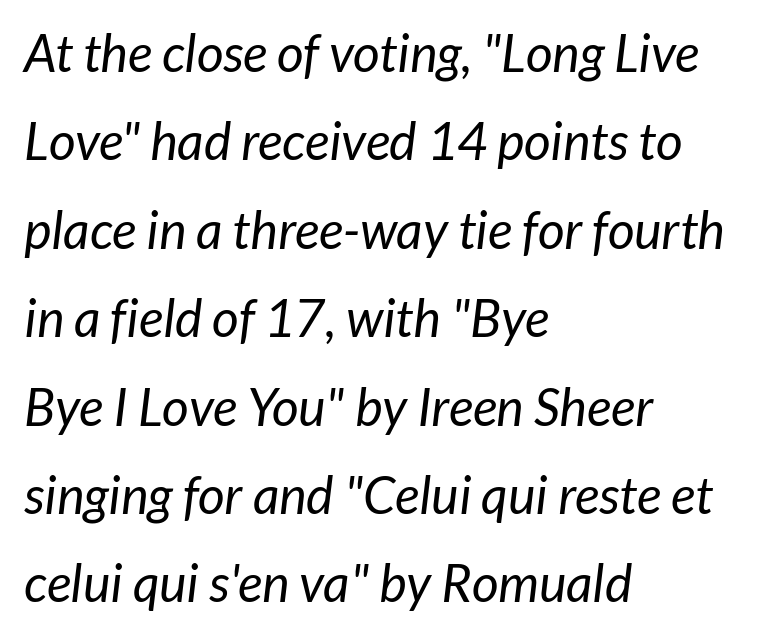
The image shows 52 px regular-weight sans-serif type; set left-aligned, normal line spacing (1.7x), normal letter spacing, not underlined; low stroke contrast and a medium x-height.
